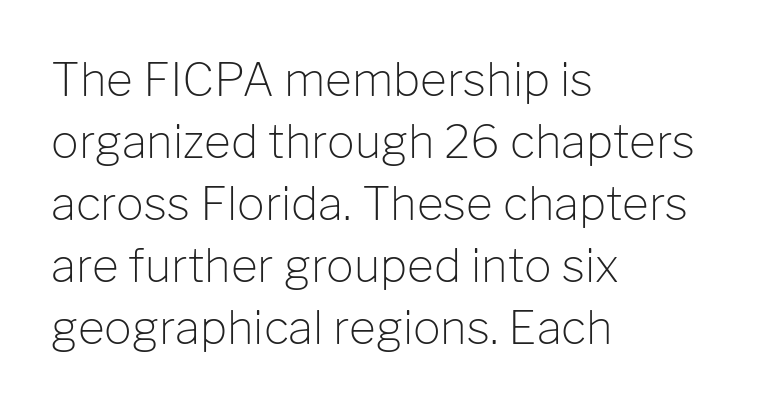
Q: Is the text bold? A: No.
Q: Is the text italic (slanted)? A: No, it is upright.
Q: Is the typeface a serif or a sans-serif typeface? A: Sans-serif.
Q: Is the text underlined? A: No.
Q: How is the paragraph aligned? A: Left-aligned.
Q: Is the spacing between letters normal or unusually wide? A: Normal.
Q: Is the spacing between lines tight, normal or loose? A: Normal.
Q: Width (condensed, normal, or wide)? A: Normal.
Q: Stroke contrast? A: Low.
Q: x-height? A: Medium.
Q: Monospaced? A: No.
